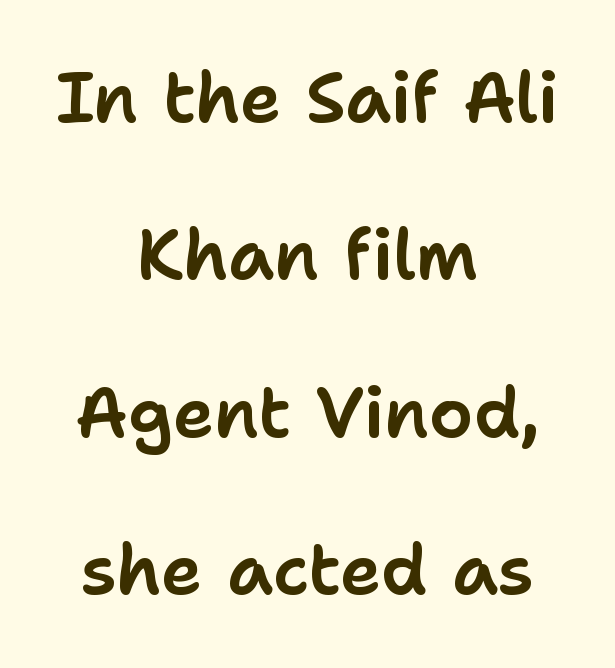
The image shows 70 px sans-serif type, upright; set centered, loose line spacing (2.25x), normal letter spacing, not underlined; low stroke contrast and a medium x-height.
